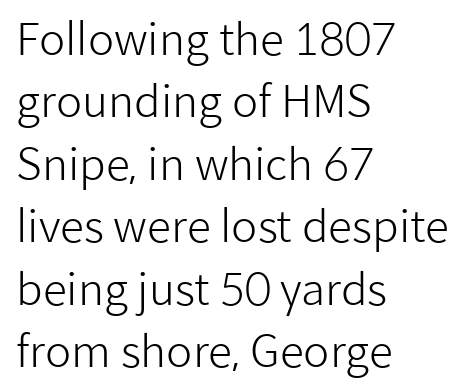
{"serif": "no", "italic": "no", "bold": "no", "weight": "light", "width": "normal", "stroke_contrast": "low", "x_height": "medium", "monospaced": "no", "underline": "no", "align": "left", "line_spacing": "normal", "line_spacing_ratio": 1.42, "letter_spacing": "normal", "letter_spacing_em": 0.0, "glyph_px": 44}
